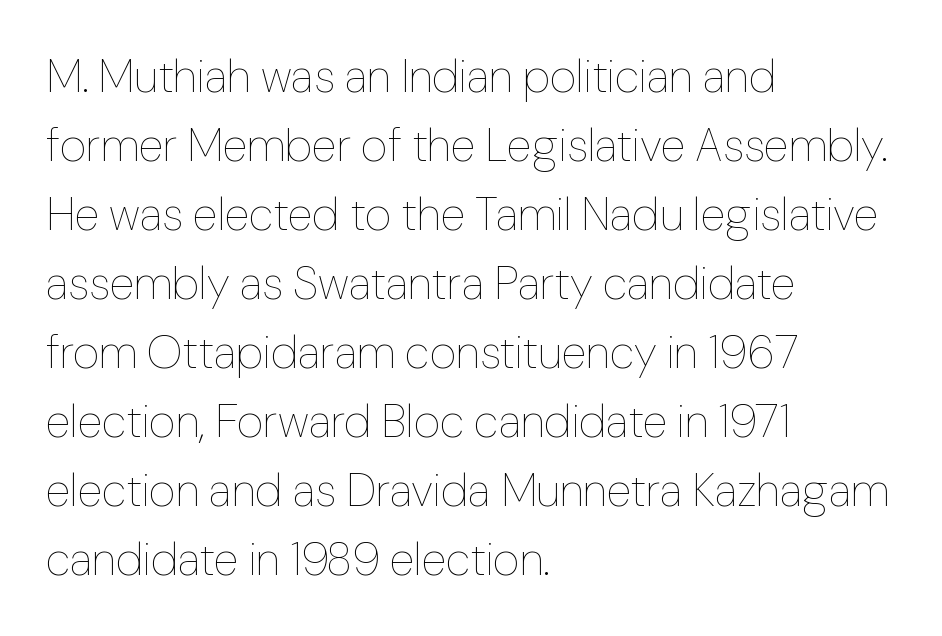
If you drew a line through each stem, it would be perfectly vertical. Spacing verdict: proportional, widths tailored to each character. Characters follow at the spacing the type designer built in. The rendering uses a moderate line-height, typical for paragraphs. No extra ink here — the face is not bold.
